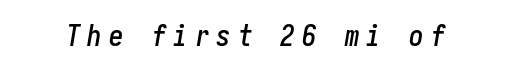
The image shows 29 px condensed type, italic (leaning right); set unusually wide letter spacing (+0.24 em), not underlined; low stroke contrast and a medium x-height.
